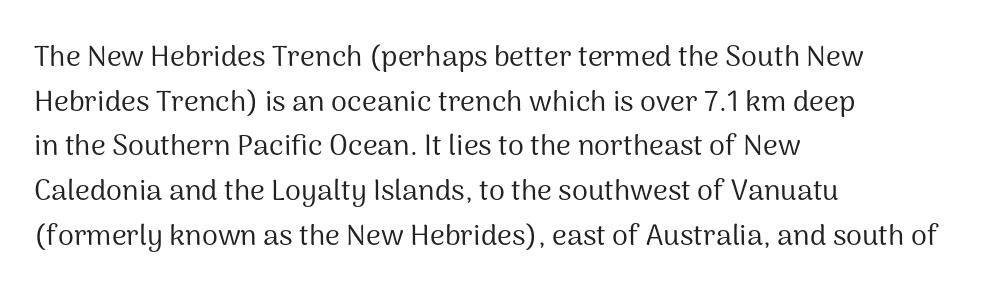
Unmarked baselines from the first word to the last. Bold? No — there's no thickening of the strokes. Regarding leading, the lines here are spaced in the standard way. Upright lettering throughout. Where is the straight margin? On the left. Compared with typical body copy, the letter spacing here is the same.
